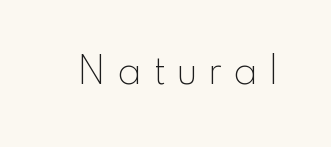
Is there any slant? The stems are plumb. The face used here is a sans, in the tradition of grotesques and geometrics. Is the type heavy? It reads as light-to-regular instead. Just letters on the line, the space beneath them empty. Students, note that the glyphs here are deliberately spaced far apart. The letters advance in unequal steps, a hallmark of proportional type.
